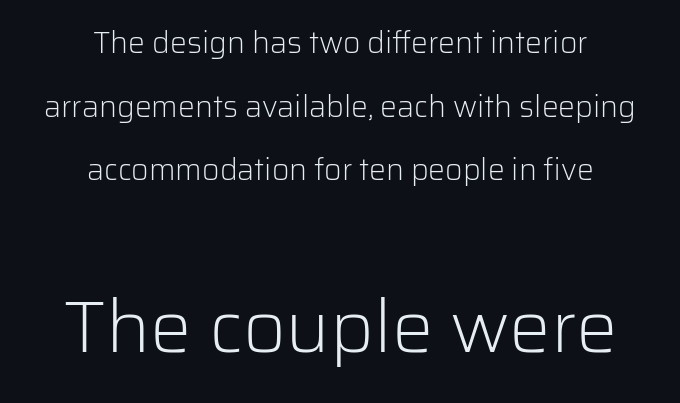
The image shows 74 px light sans-serif type, upright; set centered, loose line spacing (2.12x), normal letter spacing, not underlined; the second (bottom) block is 2.47x larger; low stroke contrast and a medium x-height.
